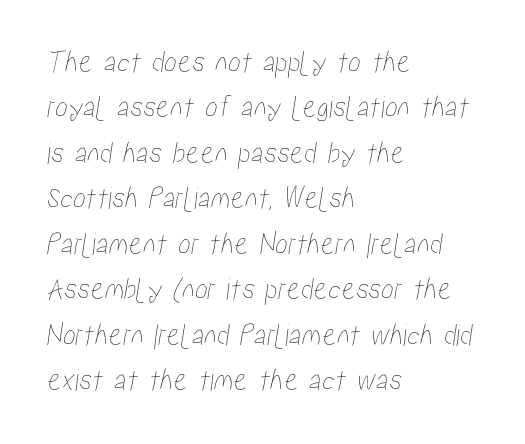
The image shows 32 px condensed type; set left-aligned, normal line spacing (1.42x), normal letter spacing, not underlined; low stroke contrast and a medium x-height.
